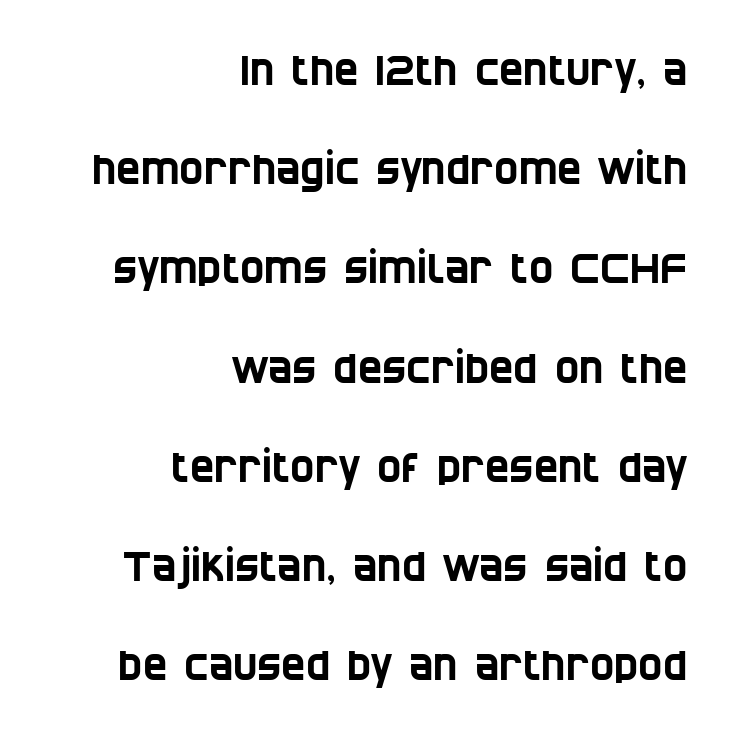
{"serif": "no", "width": "condensed", "stroke_contrast": "low", "x_height": "large", "monospaced": "no", "underline": "no", "align": "right", "line_spacing": "loose", "line_spacing_ratio": 2.42, "letter_spacing": "normal", "letter_spacing_em": 0.0, "glyph_px": 41}
